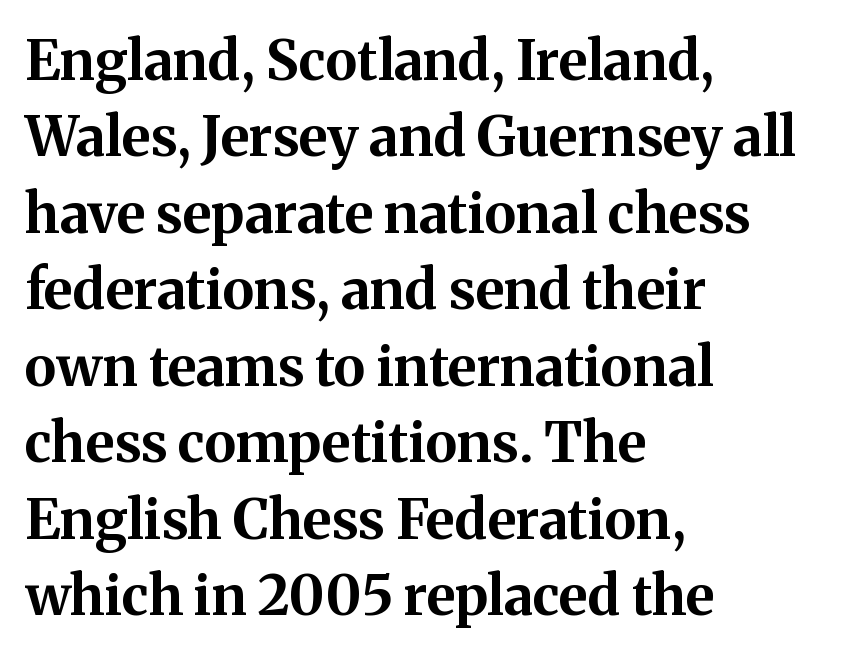
The letters stand straight up with perfectly vertical stems. Which margin do the lines hug? The left one — the right edge is uneven. The glyphs are unaccompanied by any horizontal stroke below them. This sample has the flowing, uneven cadence of proportional lettering. Yep, those are serifs on the letters. These lines sit exactly where default settings would place them.
